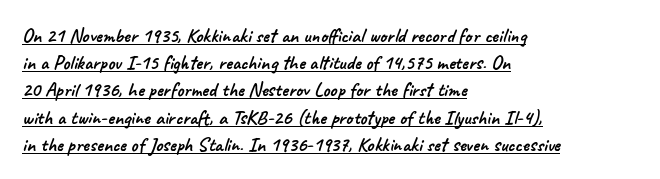
Does extra space separate the letters? No, they use regular spacing. Layout note: lines flush left. A normal amount of white space separates one row of letters from the next. This is underlined copy, the kind a proofreader might mark for attention.
